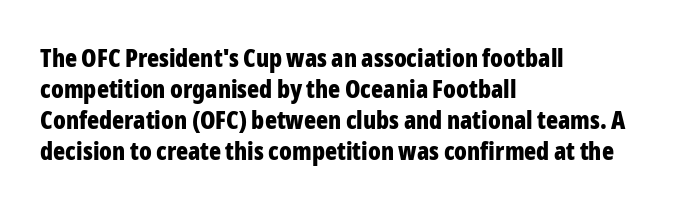
The image shows 25 px bold type, upright; set left-aligned, line spacing 1.24x, normal letter spacing, not underlined.
